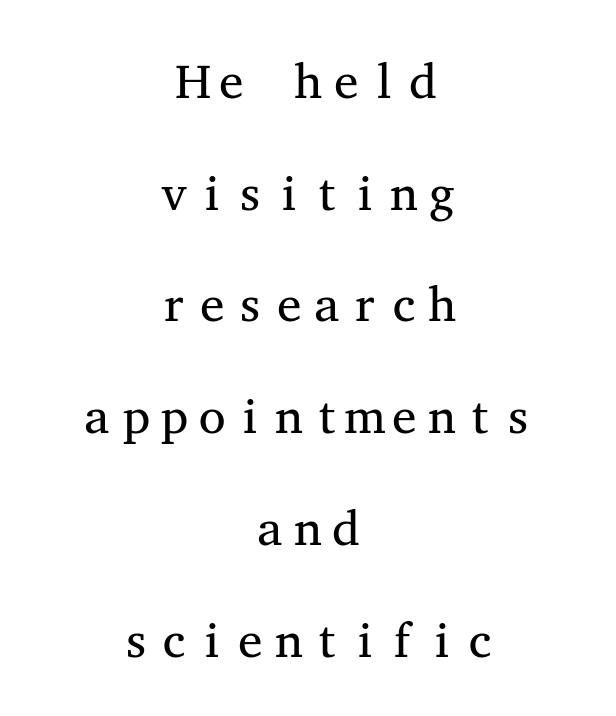
What stands out about the letter spacing? Nothing — it is the standard amount. Leftover space on each line is divided equally before and after the words. Monospaced: the letters line up in strict vertical columns. Ink coverage per letter is moderate at most. Descender tails drop into unmarked territory. Students, observe: this is what heavily led, spacious text looks like.
